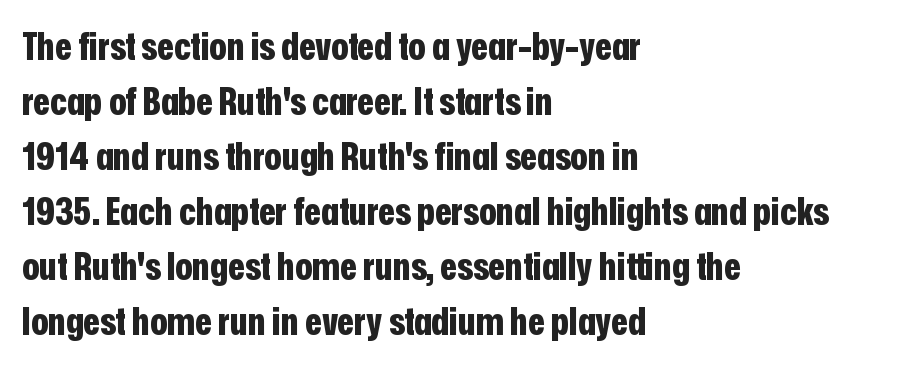
{"serif": "no", "italic": "no", "bold": "yes", "weight": "bold", "width": "condensed", "stroke_contrast": "low", "x_height": "medium", "monospaced": "no", "underline": "no", "align": "left", "line_spacing": "normal", "line_spacing_ratio": 1.41, "letter_spacing": "normal", "letter_spacing_em": 0.0, "glyph_px": 39}
